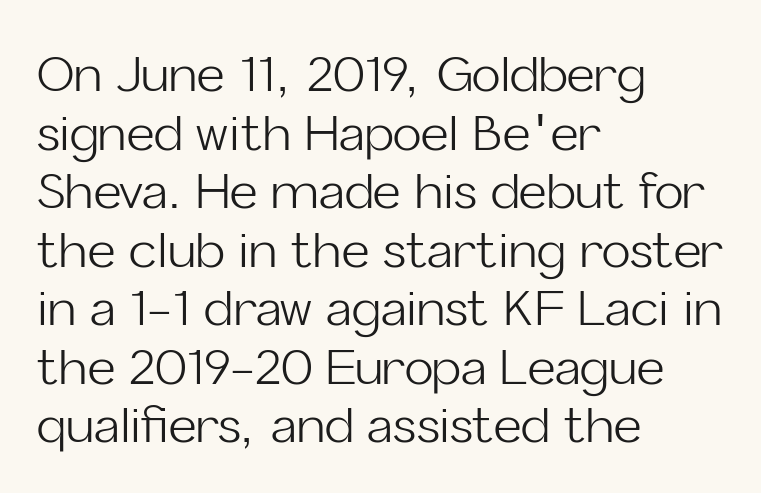
Q: Is the text bold? A: No.
Q: Is the text italic (slanted)? A: No, it is upright.
Q: Is the typeface a serif or a sans-serif typeface? A: Sans-serif.
Q: Is the text underlined? A: No.
Q: How is the paragraph aligned? A: Left-aligned.
Q: Is the spacing between letters normal or unusually wide? A: Normal.
Q: Width (condensed, normal, or wide)? A: Normal.
Q: Stroke contrast? A: Low.
Q: x-height? A: Medium.
Q: Monospaced? A: No.
